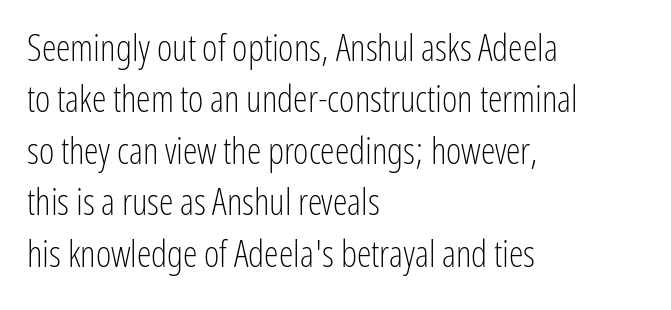
Q: Is the text bold? A: No.
Q: Is the text italic (slanted)? A: No, it is upright.
Q: Is the typeface a serif or a sans-serif typeface? A: Sans-serif.
Q: Is the text underlined? A: No.
Q: How is the paragraph aligned? A: Left-aligned.
Q: Is the spacing between letters normal or unusually wide? A: Normal.
Q: Is the spacing between lines tight, normal or loose? A: Normal.
Q: Width (condensed, normal, or wide)? A: Condensed.
Q: Stroke contrast? A: Low.
Q: x-height? A: Medium.
Q: Monospaced? A: No.
